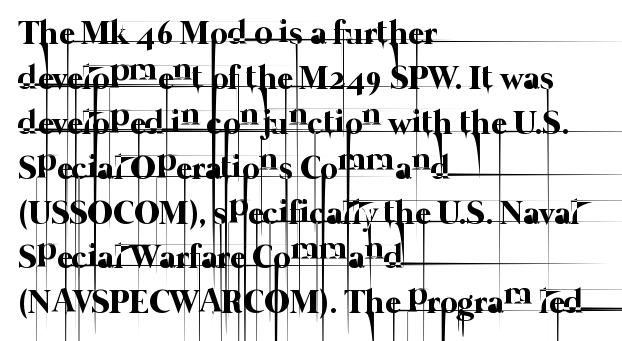
{"bold": "no", "weight": "thin", "width": "normal", "stroke_contrast": "low", "x_height": "medium", "monospaced": "no", "underline": "no", "align": "left", "line_spacing": "normal", "line_spacing_ratio": 1.32, "letter_spacing": "normal", "letter_spacing_em": 0.0, "glyph_px": 34}
